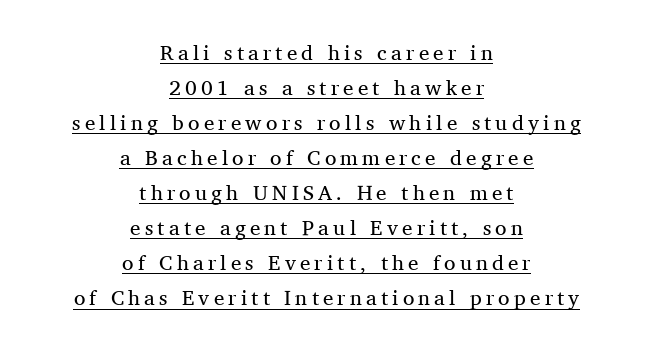
The whitespace from short lines is split evenly between both sides. Whoever set this chose a conventional vertical rhythm. Descenders here cross a horizontal rule under the line. No letter is thick-stroked: the sample isn't bold. The letters stand upright; this is a roman face.
